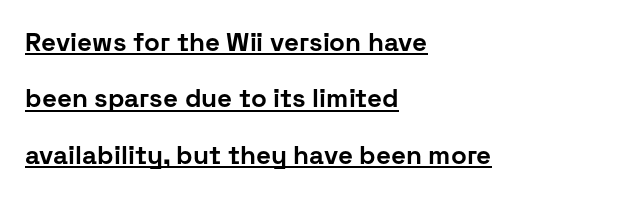
The image shows 26 px bold type, upright; set left-aligned, loose line spacing (2.17x), normal letter spacing, underlined.
